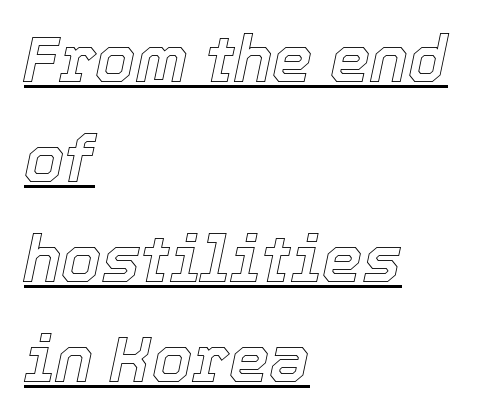
This sample is left-justified, so line endings fall wherever the words run out. The face used here is proportionally spaced, like ordinary book or web type. Inter-character spacing is left at the font's built-in metrics. The passage shown stacks its lines at a standard gap. Rendered with sloped, italic letterforms. The sample's only ornament is a line tracing under the words.
